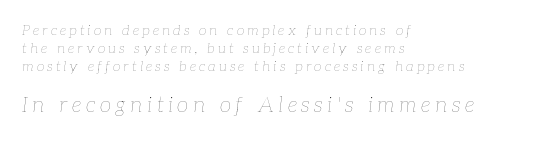
Q: Is the text bold? A: No.
Q: Is the text italic (slanted)? A: Yes, it leans right by about 7 degrees.
Q: Is the text underlined? A: No.
Q: How is the paragraph aligned? A: Left-aligned.
Q: Is the spacing between letters normal or unusually wide? A: Unusually wide.
Q: Is the spacing between lines tight, normal or loose? A: Normal.
Q: Which block of text is set in a larger size, the first (top) or the second (bottom)? A: The second (bottom) one.
